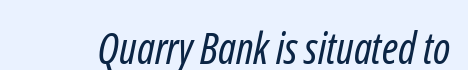
The image shows 43 px regular-weight, condensed sans-serif type; set normal letter spacing, not underlined; low stroke contrast and a medium x-height.
